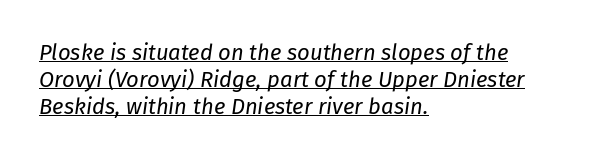
{"italic": "yes", "lean": "right", "slant_degrees": 8, "bold": "no", "underline": "yes", "align": "left", "line_spacing_ratio": 1.22, "letter_spacing": "normal", "letter_spacing_em": 0.0, "glyph_px": 22}
